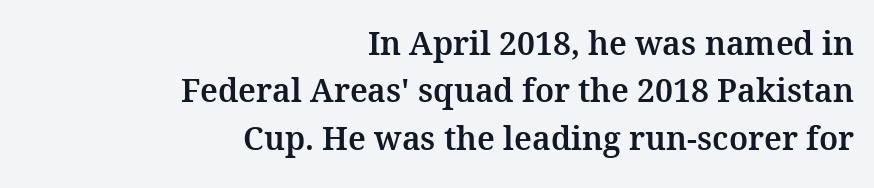
{"serif": "yes", "italic": "no", "width": "normal", "stroke_contrast": "medium", "x_height": "medium", "monospaced": "no", "underline": "no", "align": "right", "line_spacing": "normal", "line_spacing_ratio": 1.48, "letter_spacing": "normal", "letter_spacing_em": 0.0, "glyph_px": 32}
